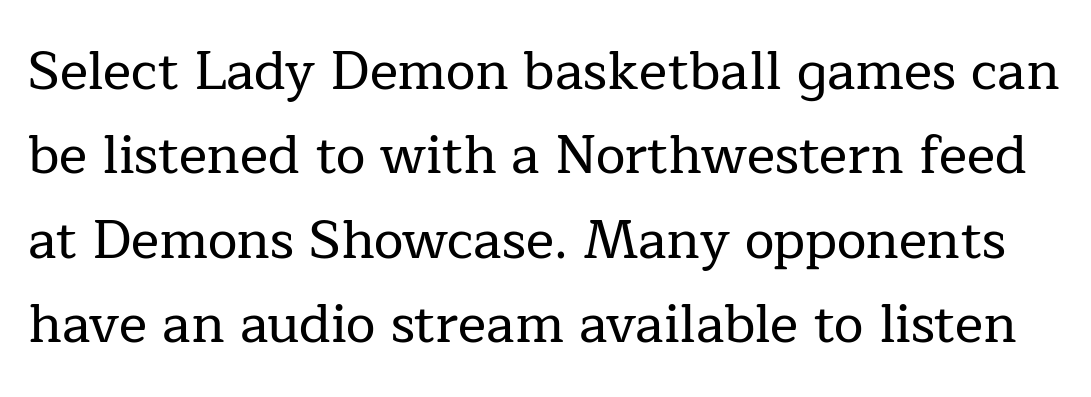
{"serif": "yes", "italic": "no", "width": "normal", "stroke_contrast": "low", "x_height": "medium", "monospaced": "no", "underline": "no", "line_spacing": "normal", "line_spacing_ratio": 1.59, "letter_spacing": "normal", "letter_spacing_em": 0.0, "glyph_px": 53}
